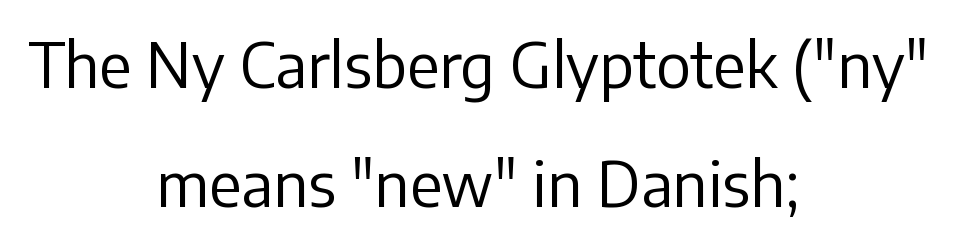
Letterform terminals end flat and unadorned throughout the passage. Check the space under the baseline: it is left empty. Summary of weight: not heavy and not bold. Here the designer chose a conventional face with non-uniform glyph widths. Compared with typical body copy, the letter spacing here is the same.
